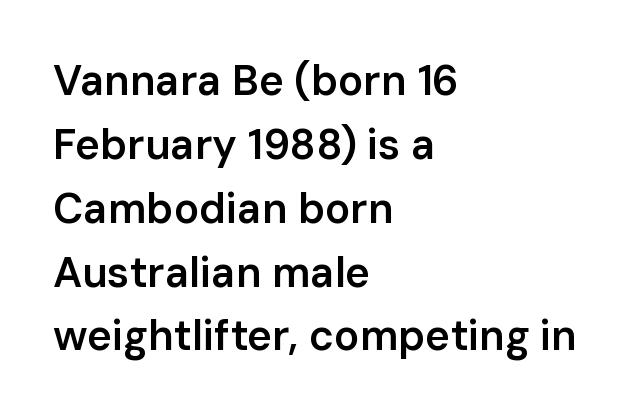
The passage shown stacks its lines at a standard gap. Nope, no serifs anywhere on these letters. Spacing verdict: proportional, widths tailored to each character. Caption: standard tracking, unaltered.
